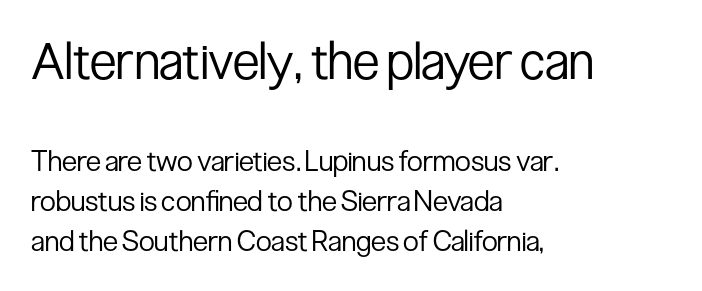
The image shows 51 px regular-weight, condensed sans-serif type, upright; set left-aligned, normal line spacing (1.39x), normal letter spacing, not underlined; the first (top) block is 1.76x larger; low stroke contrast and a medium x-height.
